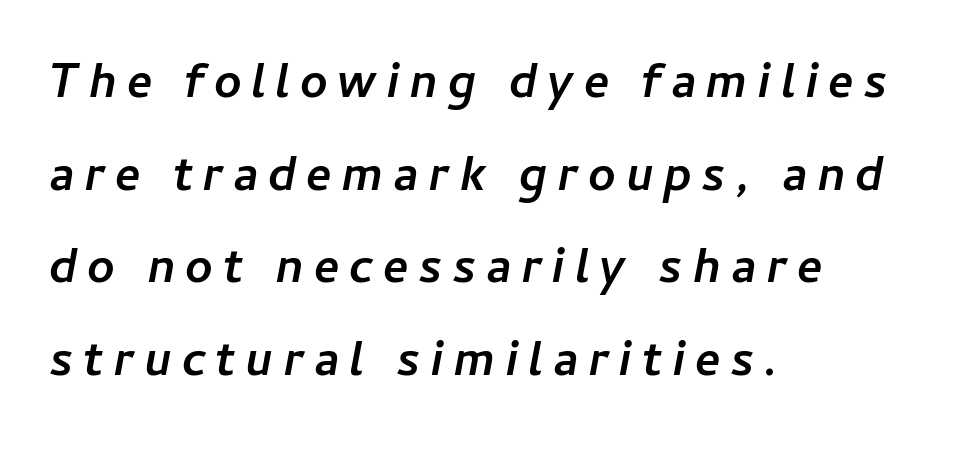
Students, this is bold: see how much ink each stroke carries. Quick note: underline off. Notice how the passage keeps a crisp vertical edge on the left only. The letterforms stand isolated, each surrounded by extra space. These lines are rendered in a variable-pitch font. Loosely led — the rows are spread out.
